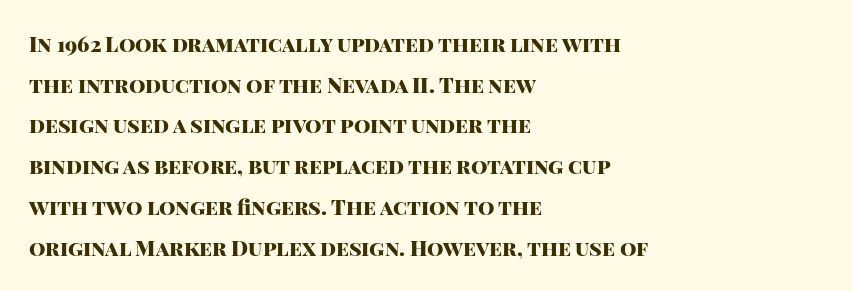
Q: Is the text bold? A: Yes.
Q: Is the text italic (slanted)? A: No, it is upright.
Q: Is the text underlined? A: No.
Q: How is the paragraph aligned? A: Left-aligned.
Q: Is the spacing between letters normal or unusually wide? A: Normal.
Q: Is the spacing between lines tight, normal or loose? A: Loose.
